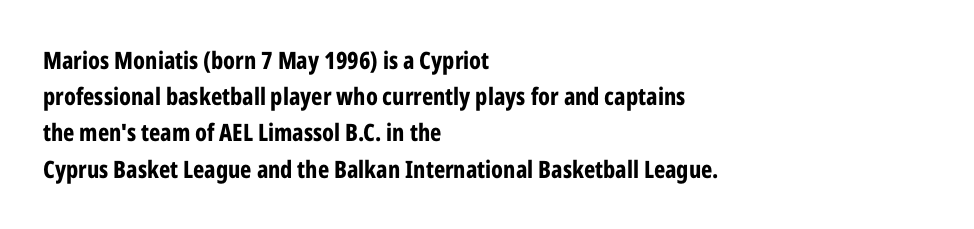
Q: Is the text bold? A: Yes.
Q: Is the text italic (slanted)? A: No, it is upright.
Q: Is the text underlined? A: No.
Q: How is the paragraph aligned? A: Left-aligned.
Q: Is the spacing between letters normal or unusually wide? A: Normal.
Q: Is the spacing between lines tight, normal or loose? A: Normal.
